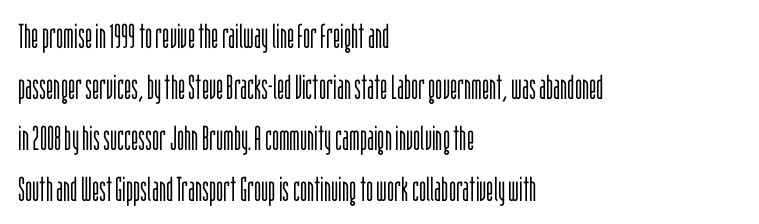
{"serif": "no", "italic": "no", "bold": "no", "weight": "light", "width": "condensed", "stroke_contrast": "low", "x_height": "large", "monospaced": "no", "underline": "no", "align": "left", "line_spacing": "normal", "line_spacing_ratio": 1.5, "letter_spacing": "normal", "letter_spacing_em": 0.0, "glyph_px": 34}
